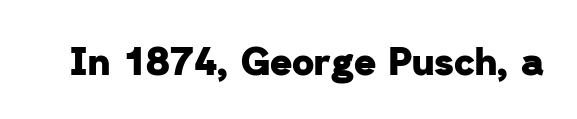
The characters look thick and weighty, a clear bold. Type style note: lacks serifs. Characters follow at the spacing the type designer built in. Bare-footed words on every line. The passage shown is typed in a proportional face where columns would drift.
